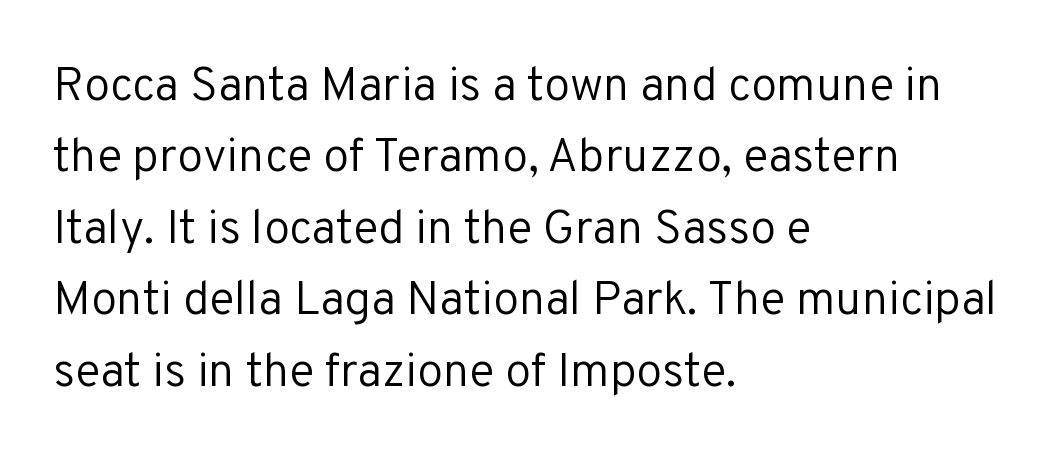
Q: Is the text bold? A: No.
Q: Is the text italic (slanted)? A: No, it is upright.
Q: Is the typeface a serif or a sans-serif typeface? A: Sans-serif.
Q: Is the text underlined? A: No.
Q: How is the paragraph aligned? A: Left-aligned.
Q: Is the spacing between letters normal or unusually wide? A: Normal.
Q: Is the spacing between lines tight, normal or loose? A: Normal.
Q: Width (condensed, normal, or wide)? A: Normal.
Q: Stroke contrast? A: Low.
Q: x-height? A: Medium.
Q: Monospaced? A: No.
